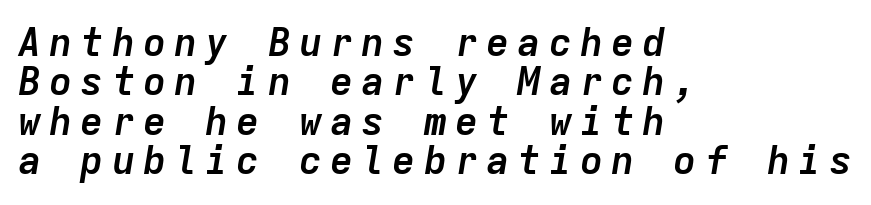
The image shows 39 px semibold type, italic (leaning right), monospaced; set left-aligned, tight line spacing (1.01x), unusually wide letter spacing (+0.2 em), not underlined; low stroke contrast and a medium x-height.
